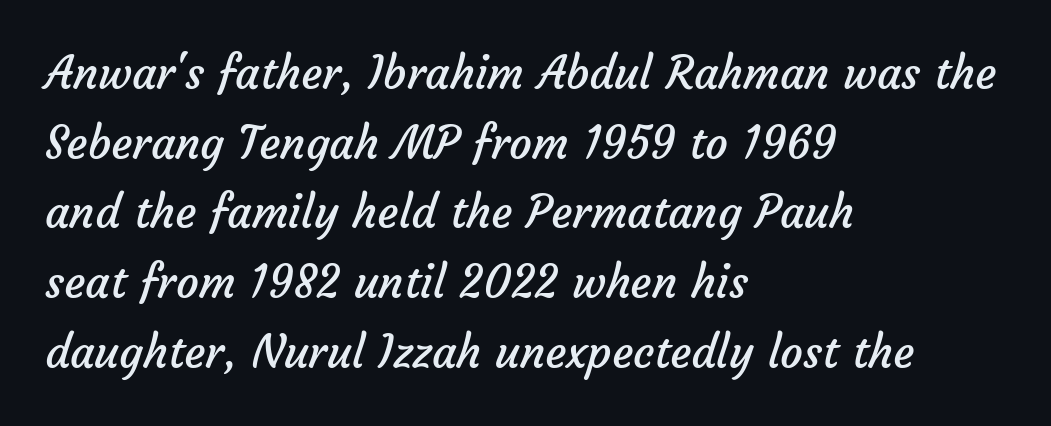
{"serif": "no", "bold": "no", "weight": "regular", "width": "normal", "stroke_contrast": "low", "x_height": "medium", "monospaced": "no", "underline": "no", "align": "left", "line_spacing": "normal", "line_spacing_ratio": 1.55, "letter_spacing": "normal", "letter_spacing_em": 0.0, "glyph_px": 45}
